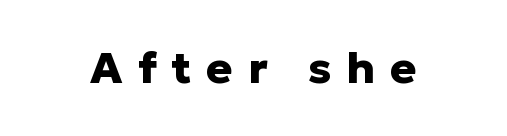
The image shows 44 px heavy sans-serif type, upright; set unusually wide letter spacing (+0.34 em), not underlined; low stroke contrast and a medium x-height.
